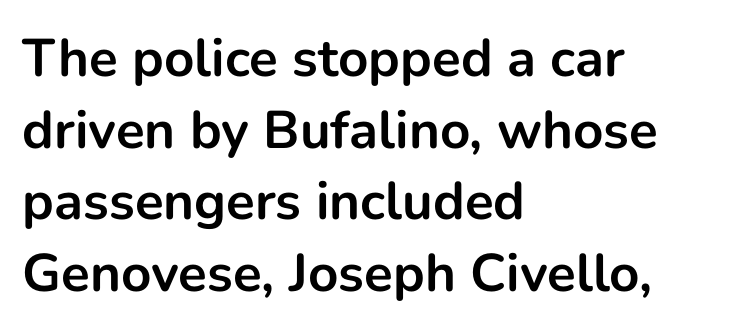
The image shows 53 px bold sans-serif type, upright; set left-aligned, normal line spacing (1.35x), normal letter spacing, not underlined; low stroke contrast and a medium x-height.
